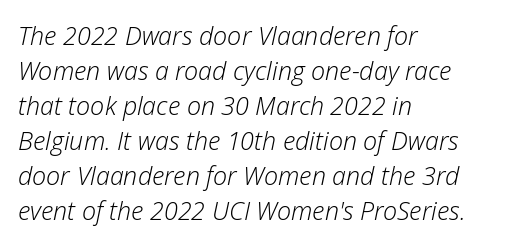
The letters sit at their default tracking, neither squeezed nor spread. The passage is arranged the way most books set body copy — flush left. Stems and bowls with no extra thickness — not bold. Vertical spacing — default.
